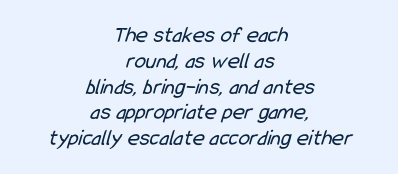
{"bold": "no", "underline": "no", "align": "center", "line_spacing": "tight", "line_spacing_ratio": 1.12, "letter_spacing": "normal", "letter_spacing_em": 0.0, "glyph_px": 23}
